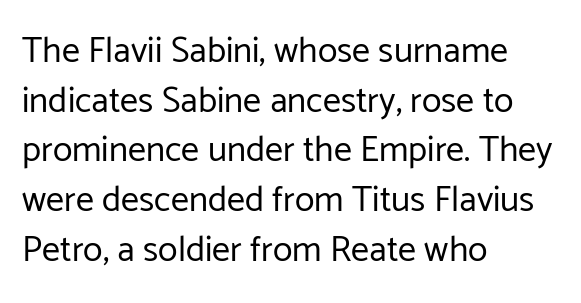
Q: Is the text bold? A: No.
Q: Is the text italic (slanted)? A: No, it is upright.
Q: Is the typeface a serif or a sans-serif typeface? A: Sans-serif.
Q: Is the text underlined? A: No.
Q: How is the paragraph aligned? A: Left-aligned.
Q: Is the spacing between letters normal or unusually wide? A: Normal.
Q: Is the spacing between lines tight, normal or loose? A: Normal.
Q: Width (condensed, normal, or wide)? A: Normal.
Q: Stroke contrast? A: Low.
Q: x-height? A: Medium.
Q: Monospaced? A: No.
